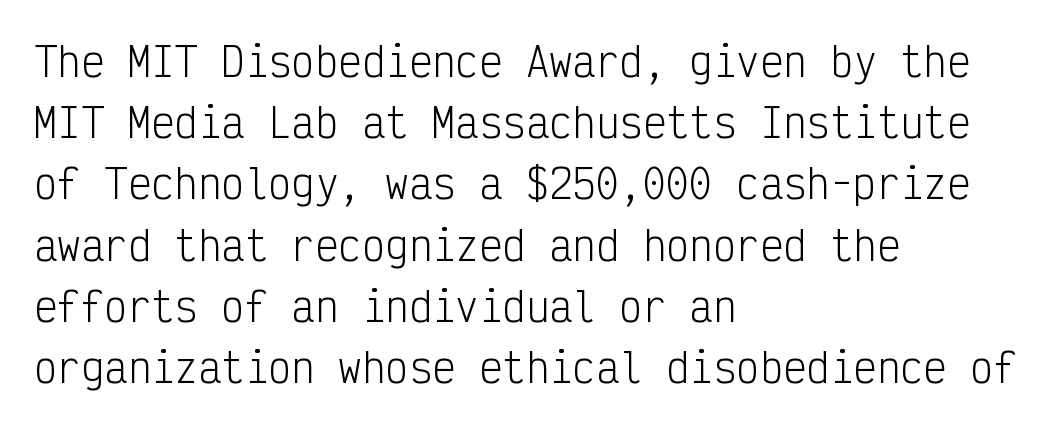
The image shows 39 px light, condensed sans-serif type, upright, monospaced; set left-aligned, normal line spacing (1.57x), normal letter spacing, not underlined; low stroke contrast and a medium x-height.
